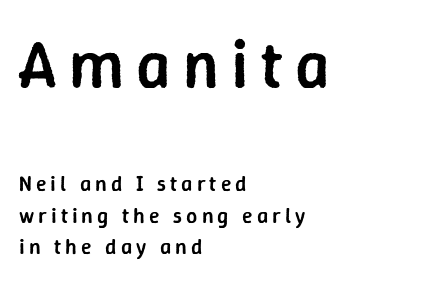
The image shows 67 px semibold sans-serif type, upright; set left-aligned, normal line spacing (1.43x), not underlined; the first (top) block is 3.05x larger; low stroke contrast and a medium x-height.
